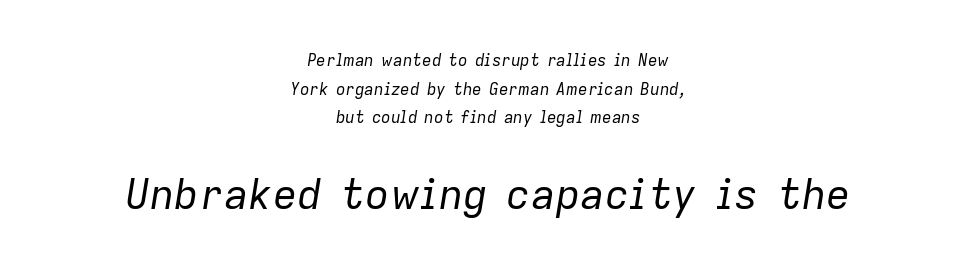
Q: Is the text bold? A: No.
Q: Is the text italic (slanted)? A: Yes, it leans right by about 9 degrees.
Q: Is the text underlined? A: No.
Q: How is the paragraph aligned? A: Centered.
Q: Is the spacing between letters normal or unusually wide? A: Normal.
Q: Which block of text is set in a larger size, the first (top) or the second (bottom)? A: The second (bottom) one.
Q: Width (condensed, normal, or wide)? A: Normal.
Q: Stroke contrast? A: Low.
Q: x-height? A: Medium.
Q: Monospaced? A: No.
